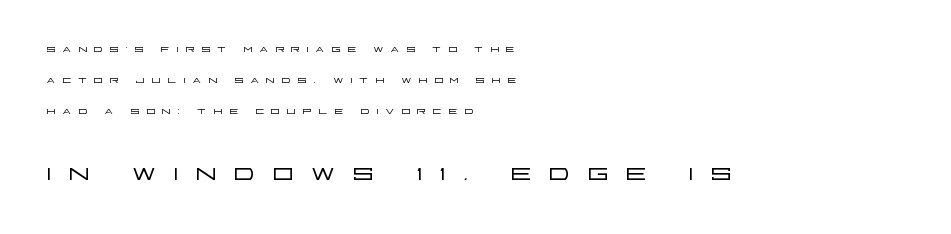
The image shows 34 px light, wide sans-serif type, upright; set left-aligned, loose line spacing (2.23x), unusually wide letter spacing (+0.46 em), not underlined; the second (bottom) block is 2.43x larger; low stroke contrast and a large x-height.
